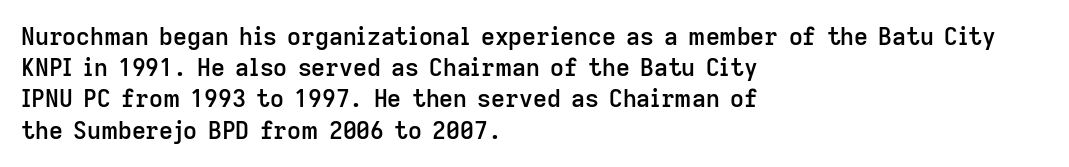
Students, this is semibold: more ink than regular, less than bold. Letter spacing: default. Any mark beneath the type? The region is blank. Rows of type keep a routine distance in the vertical direction. These lines are set flush left with a ragged right edge. Posture: straight, roman, zero tilt.
